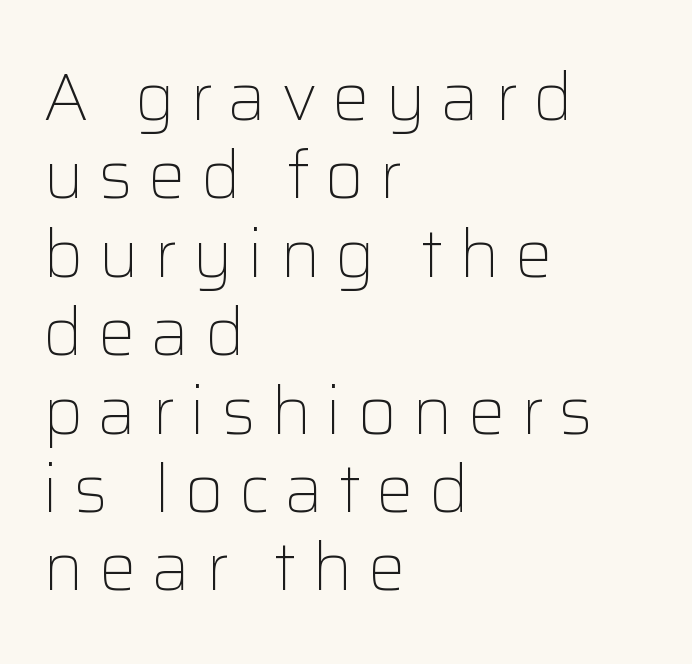
The image shows 67 px light sans-serif type, upright; set left-aligned, line spacing 1.17x, unusually wide letter spacing (+0.23 em), not underlined; low stroke contrast and a medium x-height.
